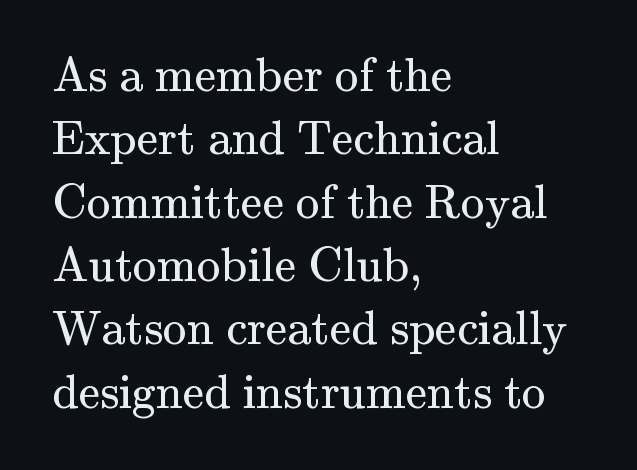
The letters advance in unequal steps, a hallmark of proportional type. Horizontal alignment here is leftward, the default for most running prose. Glance below the letters and you will spot only blank space. Stems here are at most as thick as an everyday book face.
